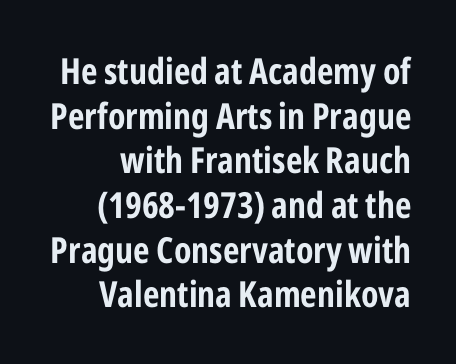
Looks like regular typesetting: each glyph gets only the width it needs. Quick note: underline off. In terms of letterspacing, this is plain default setting. If you drew a line through each stem, it would be perfectly vertical. The text was rendered using a sans face with plain stroke endings.
